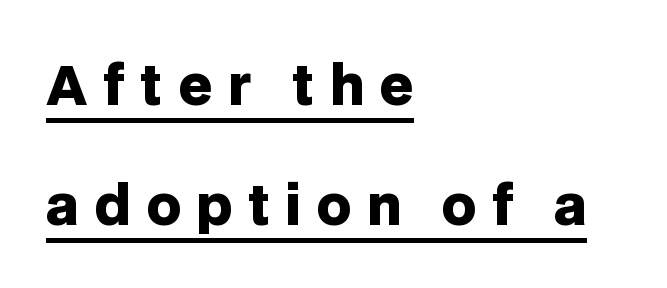
{"serif": "no", "italic": "no", "bold": "yes", "weight": "heavy", "width": "normal", "stroke_contrast": "low", "x_height": "large", "monospaced": "no", "underline": "yes", "align": "left", "line_spacing": "loose", "line_spacing_ratio": 2.27, "letter_spacing": "wide", "letter_spacing_em": 0.29, "glyph_px": 53}
